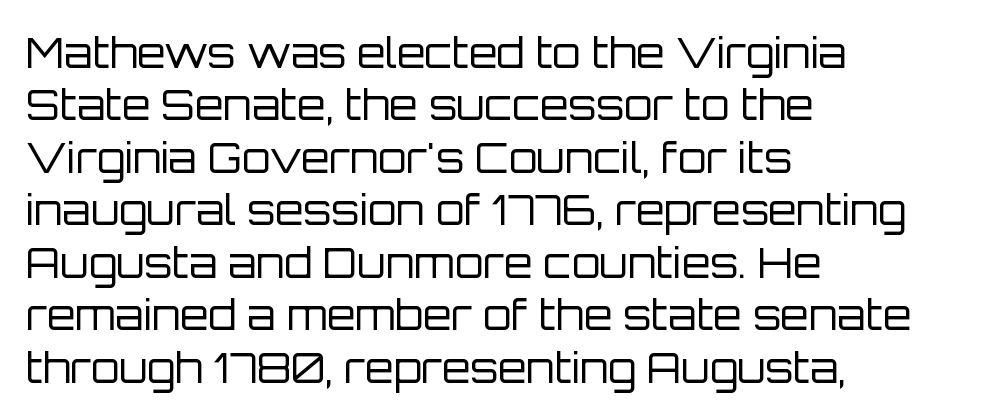
Is the letter spacing exaggerated? No — it looks like the ordinary default. The setting favours the left margin, as ordinary paragraphs usually do. Check under the words: just untouched page. The cut favours lightness, reaching ordinary text weight at its darkest. The lettering stays uniformly vertical, giving the passage a roman look. I'd call this a sans setting — the letters go barefoot.
